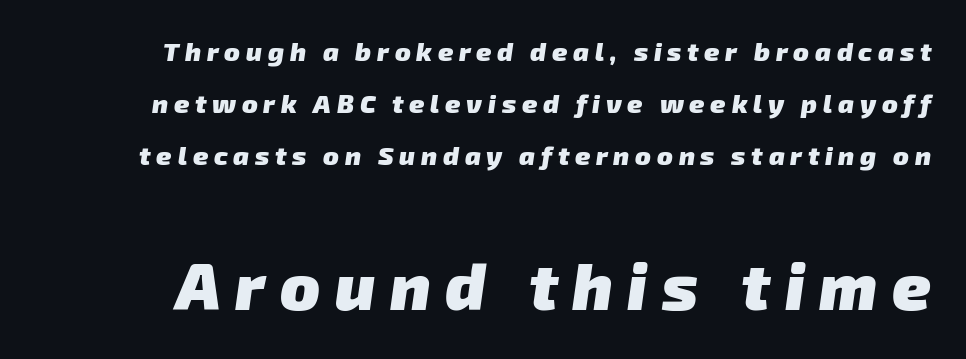
The image shows 66 px heavy sans-serif type; set loose line spacing (2.0x), unusually wide letter spacing (+0.22 em), not underlined; the second (bottom) block is 2.54x larger; low stroke contrast and a medium x-height.
